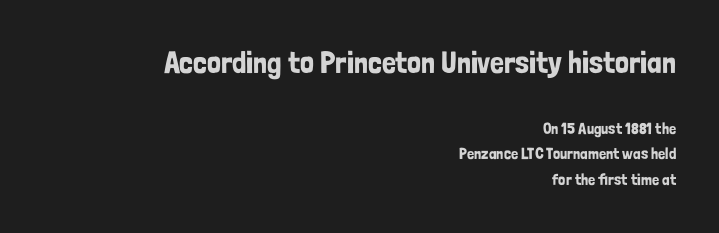
Q: Is the text italic (slanted)? A: No, it is upright.
Q: Is the typeface a serif or a sans-serif typeface? A: Sans-serif.
Q: Is the text underlined? A: No.
Q: How is the paragraph aligned? A: Right-aligned.
Q: Is the spacing between letters normal or unusually wide? A: Normal.
Q: Is the spacing between lines tight, normal or loose? A: Normal.
Q: Which block of text is set in a larger size, the first (top) or the second (bottom)? A: The first (top) one.
Q: Width (condensed, normal, or wide)? A: Condensed.
Q: Stroke contrast? A: Low.
Q: x-height? A: Medium.
Q: Monospaced? A: No.
